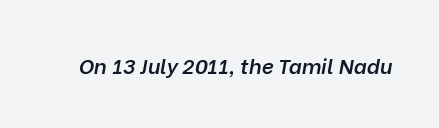
Q: Is the text bold? A: Semi-bold.
Q: Is the text italic (slanted)? A: Yes, it leans right by about 10 degrees.
Q: Is the text underlined? A: No.
Q: Is the spacing between letters normal or unusually wide? A: Normal.
